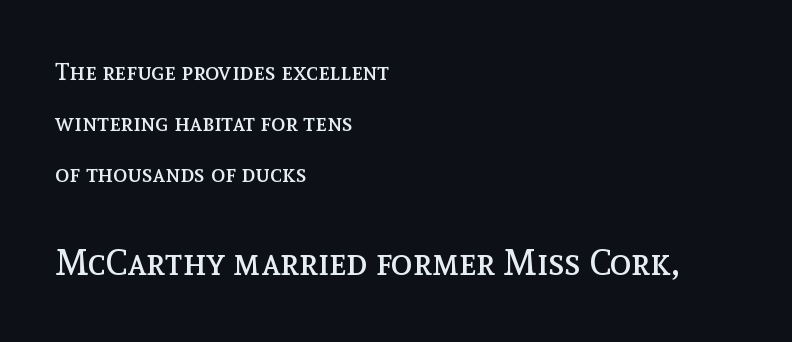
{"italic": "no", "bold": "no", "weight": "regular", "width": "normal", "x_height": "medium", "monospaced": "no", "underline": "no", "align": "left", "line_spacing": "loose", "line_spacing_ratio": 2.13, "letter_spacing": "normal", "letter_spacing_em": 0.0, "larger_block": "second", "size_ratio": 1.5, "glyph_px": 36}
